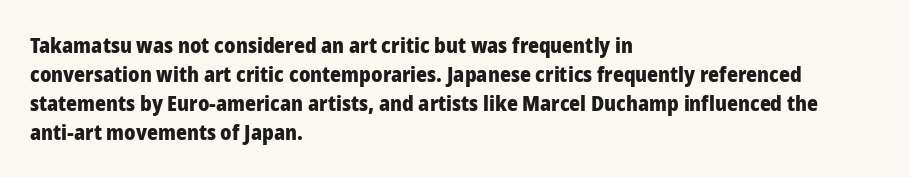
The lines are quadded left. These lines keep a tight, regular rhythm from letter to letter. The gap between lines stays unmarked. It's the straight-up-and-down kind of type. The rendering uses a moderate line-height, typical for paragraphs. Pretty heavy lettering here — definitely bold.
